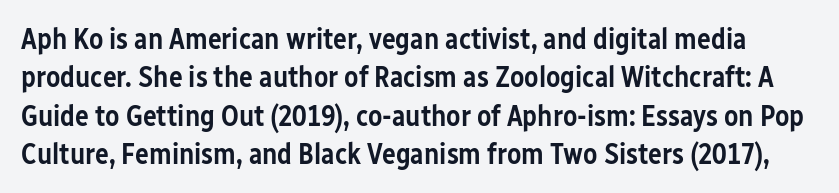
The image shows 29 px semibold, condensed sans-serif type, upright; set normal line spacing (1.32x), normal letter spacing, not underlined; low stroke contrast and a medium x-height.
